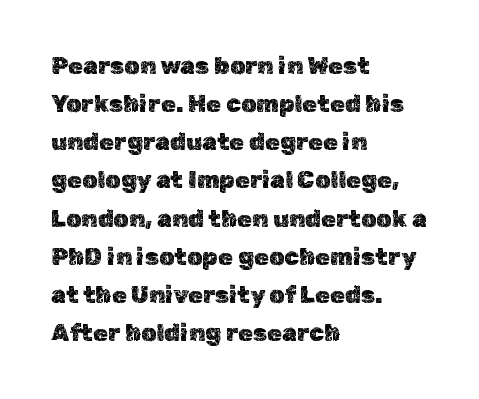
Q: Is the text italic (slanted)? A: No, it is upright.
Q: Is the text underlined? A: No.
Q: How is the paragraph aligned? A: Left-aligned.
Q: Is the spacing between letters normal or unusually wide? A: Normal.
Q: Is the spacing between lines tight, normal or loose? A: Normal.
